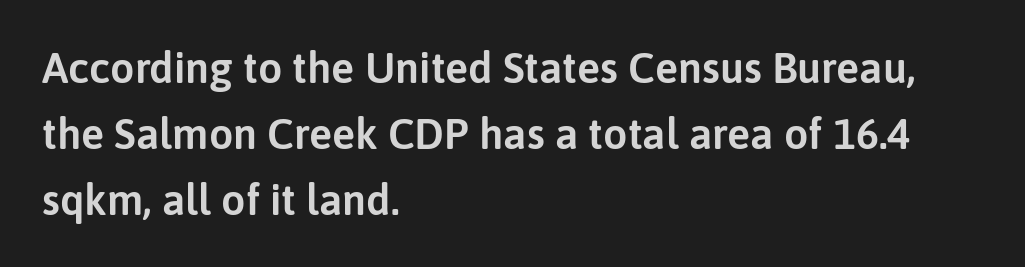
The image shows 43 px sans-serif type, upright; set left-aligned, normal line spacing (1.53x), normal letter spacing, not underlined; low stroke contrast and a medium x-height.
